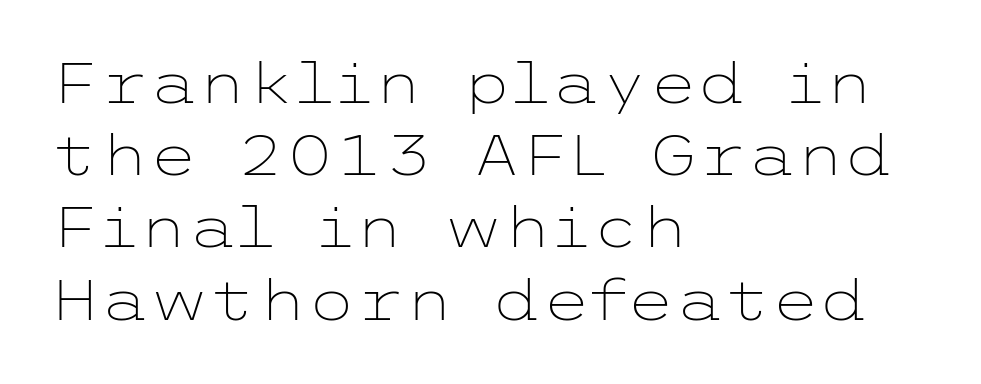
Q: Is the text bold? A: No.
Q: Is the text italic (slanted)? A: No, it is upright.
Q: Is the typeface a serif or a sans-serif typeface? A: Sans-serif.
Q: Is the text underlined? A: No.
Q: How is the paragraph aligned? A: Left-aligned.
Q: Is the spacing between letters normal or unusually wide? A: Normal.
Q: Is the spacing between lines tight, normal or loose? A: Normal.
Q: Width (condensed, normal, or wide)? A: Wide.
Q: Stroke contrast? A: Low.
Q: x-height? A: Medium.
